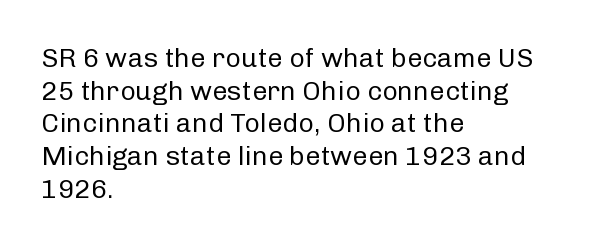
The image shows 27 px text type, upright; set left-aligned, line spacing 1.21x, normal letter spacing, not underlined.
